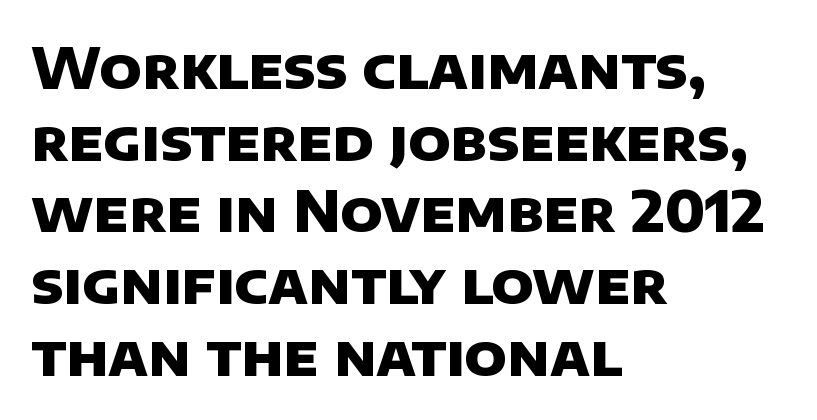
The image shows 56 px heavy sans-serif type; set left-aligned, normal line spacing (1.28x), normal letter spacing, not underlined; low stroke contrast and a large x-height.
